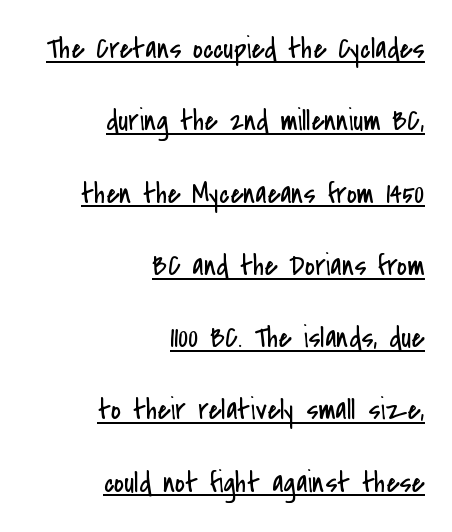
Does the copy run flush right? Yes — the right margin is perfectly even. Stems here are at most as thick as an everyday book face. This is sans-serif lettering, the kind often seen on screens and signage. Ordinary non-slanted type is in use. A continuous stroke trails under the words, as in a hyperlink. Standard letterfit; no display-style spreading of the glyphs.
